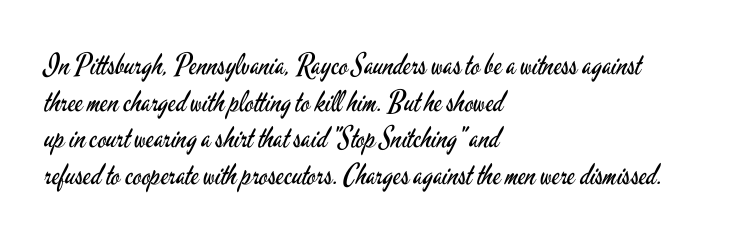
The image shows 29 px regular-weight, condensed sans-serif type; set left-aligned, normal line spacing (1.26x), normal letter spacing, not underlined; low stroke contrast and a small x-height.
